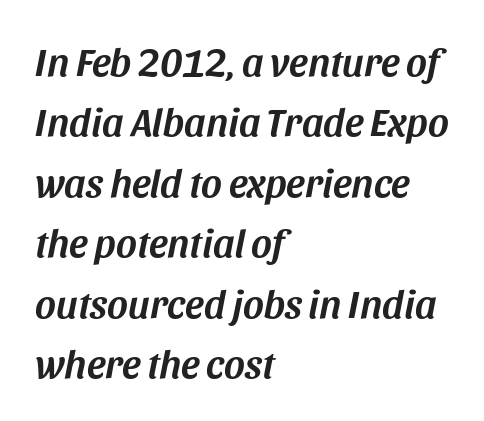
Caption: multi-line text, flush left, ragged right. Posture: slanted. The rows are spaced the way most documents space them. Observe the ordinary spacing: letters are neighbours, not strangers.
